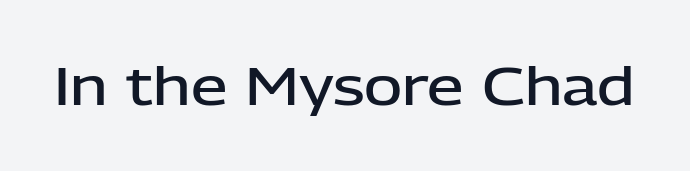
Weight check: semibold — heavier than regular, not quite bold. Words float on clear page, feet unadorned. Spacing verdict: proportional, widths tailored to each character. Does the lettering tilt? It doesn't — this is upright.
